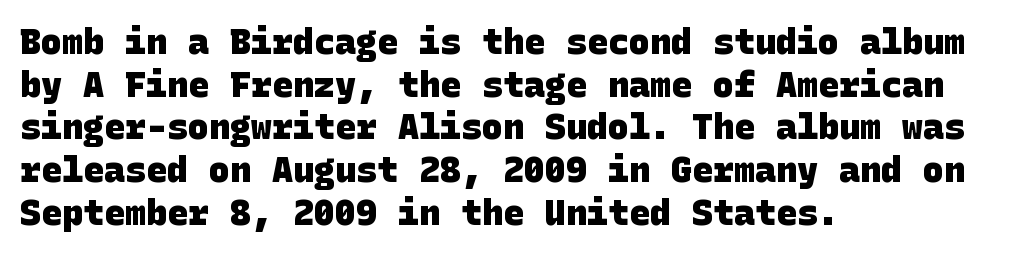
{"serif": "no", "bold": "yes", "weight": "heavy", "width": "normal", "stroke_contrast": "low", "x_height": "large", "underline": "no", "align": "left", "line_spacing_ratio": 1.22, "letter_spacing": "normal", "letter_spacing_em": 0.0, "glyph_px": 35}
